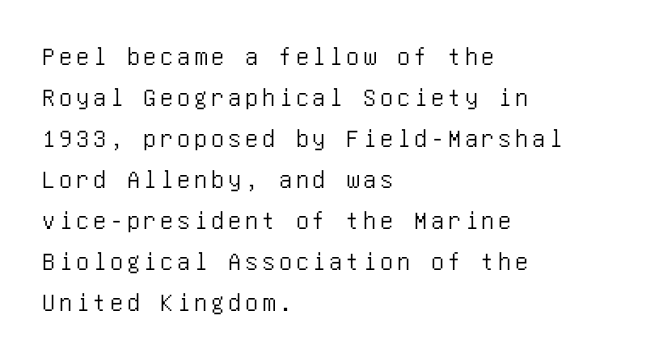
Honestly, there is no underline to notice here at all. Is there much room between lines? A standard amount, neither cramped nor airy. Ordinary non-slanted type is in use. One-word summary of the alignment: left.
